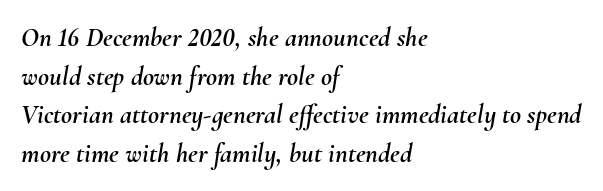
The specimen reads as italic at a glance. Compared with a centered layout, this one pins lines to the left instead. Inter-character spacing is left at the font's built-in metrics. Whoever set this chose a conventional vertical rhythm.
